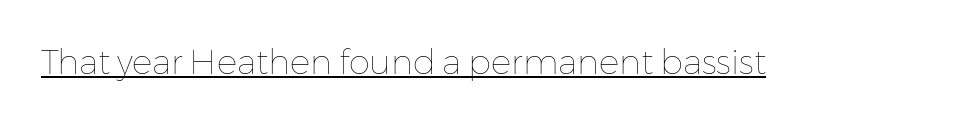
The image shows 34 px thin type, upright; set normal letter spacing, underlined; low stroke contrast and a medium x-height.
